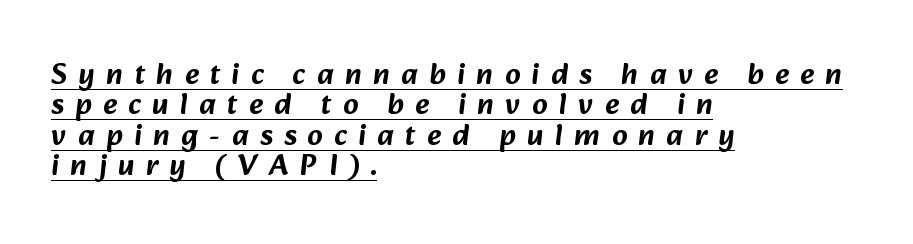
{"serif": "no", "width": "normal", "stroke_contrast": "low", "x_height": "medium", "monospaced": "no", "underline": "yes", "align": "left", "line_spacing": "tight", "line_spacing_ratio": 1.01, "letter_spacing": "wide", "letter_spacing_em": 0.38, "glyph_px": 30}
